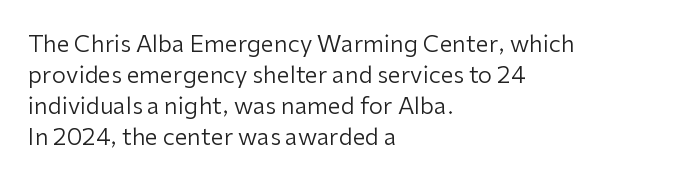
Posture: upright roman. The ragged edge is on the right, which tells us the setting is flush left. Reading down the column, the eye jumps a familiar distance to each next line. The specimen omits any rule beneath the text block's lines. The face looks like a standard text weight, possibly lighter.
